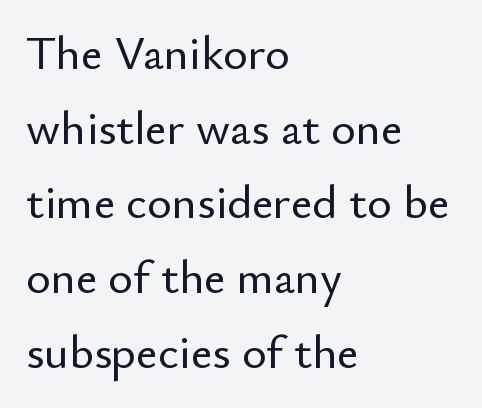
Q: Is the text italic (slanted)? A: No, it is upright.
Q: Is the typeface a serif or a sans-serif typeface? A: Sans-serif.
Q: Is the text underlined? A: No.
Q: How is the paragraph aligned? A: Left-aligned.
Q: Is the spacing between letters normal or unusually wide? A: Normal.
Q: Is the spacing between lines tight, normal or loose? A: Normal.
Q: Width (condensed, normal, or wide)? A: Normal.
Q: Stroke contrast? A: Low.
Q: x-height? A: Small.
Q: Monospaced? A: No.
